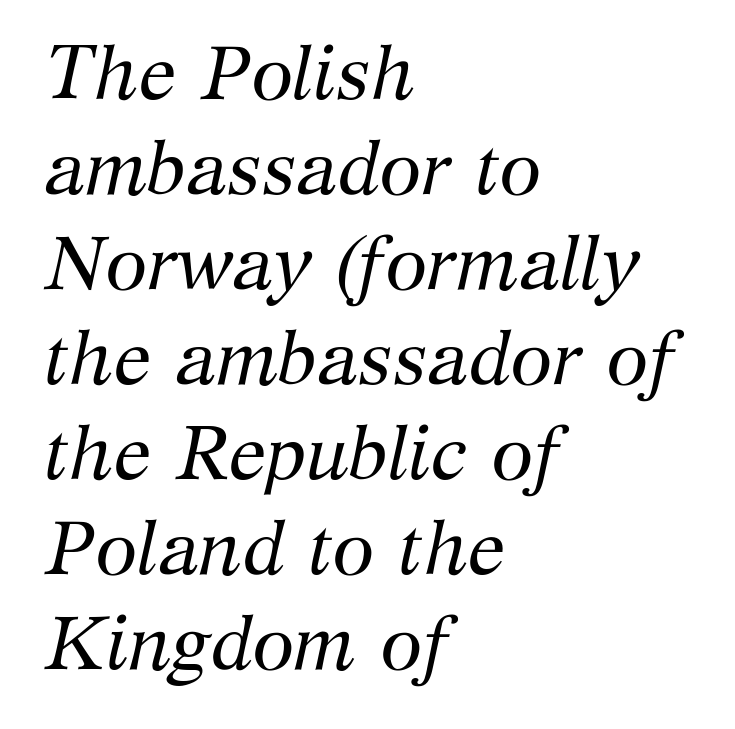
I'd call this a serif setting — the letters wear small feet. Is the stroke heavy? The answer is a plain regular-or-lighter. The gaps between neighbouring characters are ordinary and unremarkable. Interline gaps are of average width in this sample.
